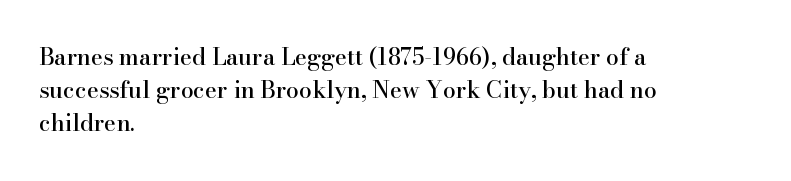
Q: Is the text italic (slanted)? A: No, it is upright.
Q: Is the text underlined? A: No.
Q: How is the paragraph aligned? A: Left-aligned.
Q: Is the spacing between letters normal or unusually wide? A: Normal.
Q: Is the spacing between lines tight, normal or loose? A: Normal.
